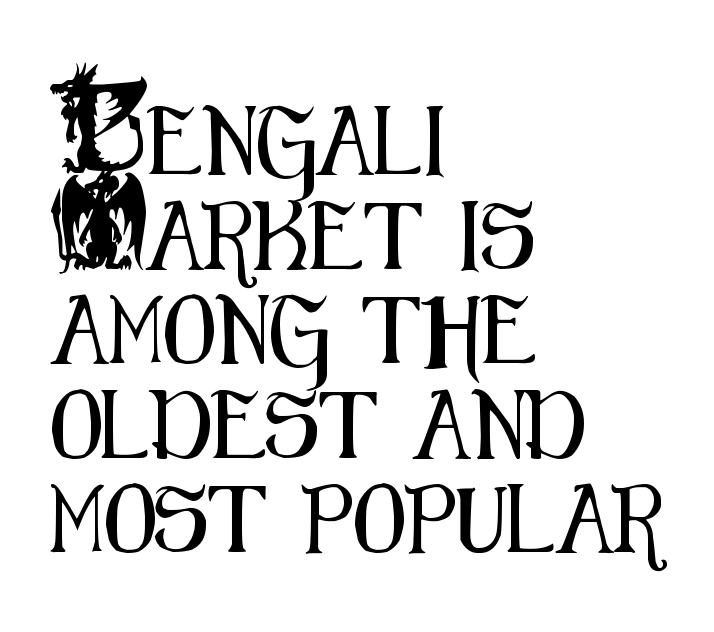
Observe the absence of serifs on each vertical stroke in this sample. The horizontal fit of the characters is conventional and even. Nobody drew a line under any word here. It's the straight-up-and-down kind of type. This sample has the flowing, uneven cadence of proportional lettering. Vertical spacing — default.
